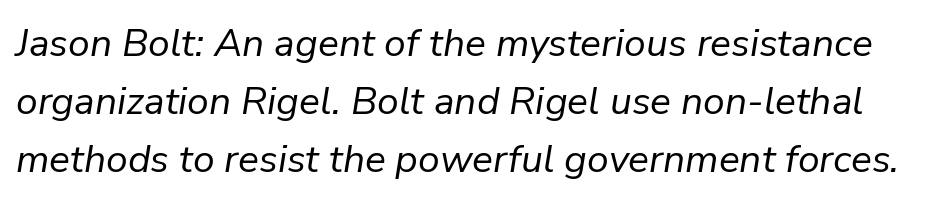
{"italic": "yes", "lean": "right", "slant_degrees": 9, "bold": "no", "weight": "regular", "width": "normal", "stroke_contrast": "low", "x_height": "medium", "monospaced": "no", "underline": "no", "line_spacing": "normal", "line_spacing_ratio": 1.49, "letter_spacing": "normal", "letter_spacing_em": 0.0, "glyph_px": 39}
